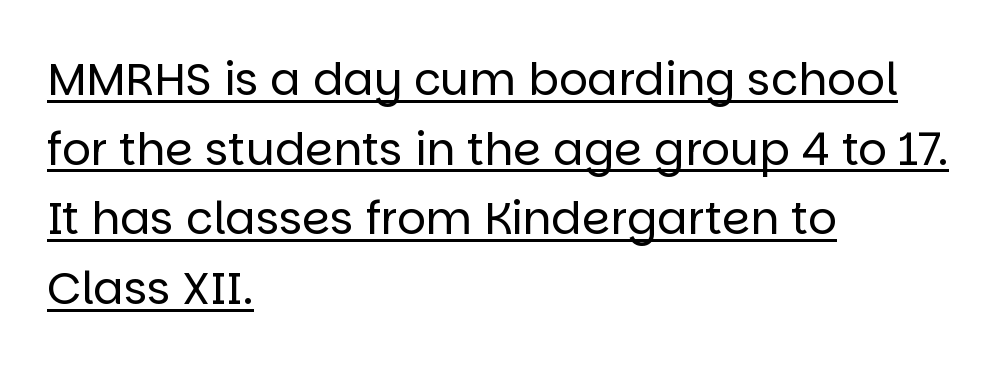
The image shows 45 px regular-weight sans-serif type, upright; set left-aligned, normal line spacing (1.55x), normal letter spacing, underlined; low stroke contrast and a large x-height.
